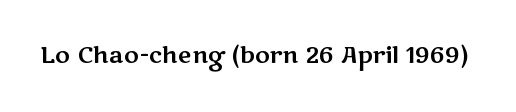
{"italic": "no", "underline": "no", "letter_spacing": "normal", "letter_spacing_em": 0.0, "glyph_px": 23}
